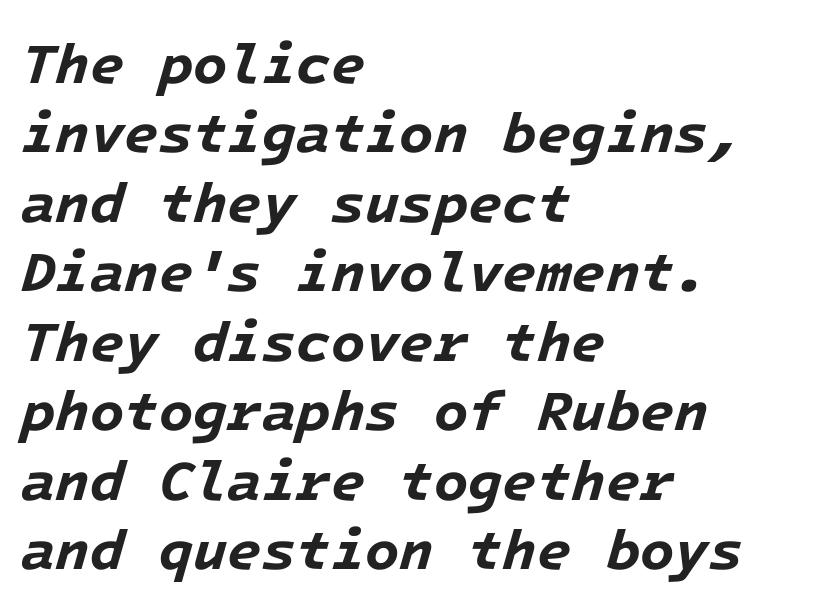
Q: Is the text bold? A: Yes.
Q: Is the text italic (slanted)? A: Yes, it leans right by about 16 degrees.
Q: Is the text underlined? A: No.
Q: How is the paragraph aligned? A: Left-aligned.
Q: Is the spacing between letters normal or unusually wide? A: Normal.
Q: Width (condensed, normal, or wide)? A: Normal.
Q: Stroke contrast? A: Low.
Q: x-height? A: Medium.
Q: Monospaced? A: Yes.
